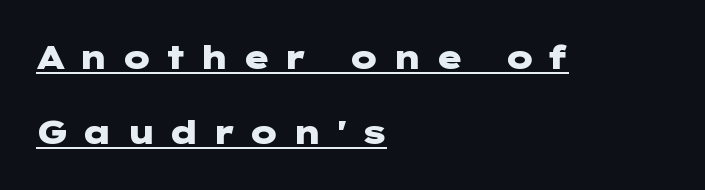
A roman cut, with each character standing at attention. The rendering uses a bold face; every stroke is thick and dark. The space between consecutive lines is lavish. The passage shown is underscored from start to finish.
